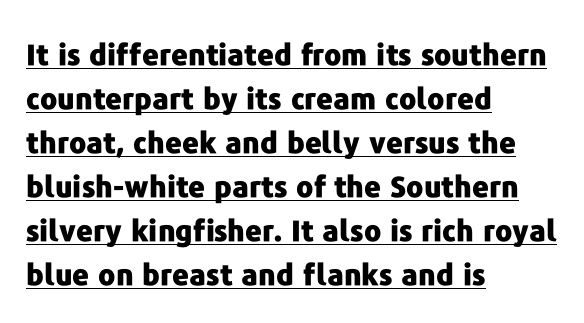
The image shows 29 px heavy sans-serif type, upright; set left-aligned, normal line spacing (1.52x), normal letter spacing, underlined; low stroke contrast and a medium x-height.
